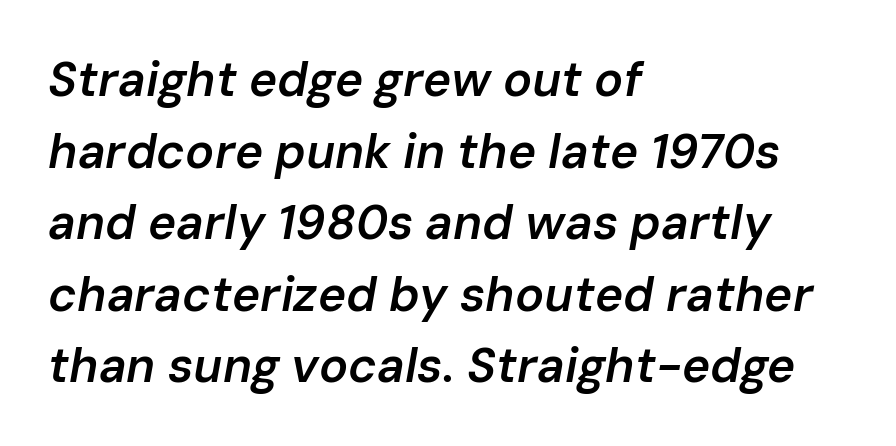
The block of text has a typical density, with ordinary space between rows. Decoration check: the copy has no underline. Rendered with sloped, italic letterforms. The rendering uses natural spacing where letterforms have individual widths. The font is running at a semibold setting, under full bold. Words appear dense and cohesive because spacing is normal.
